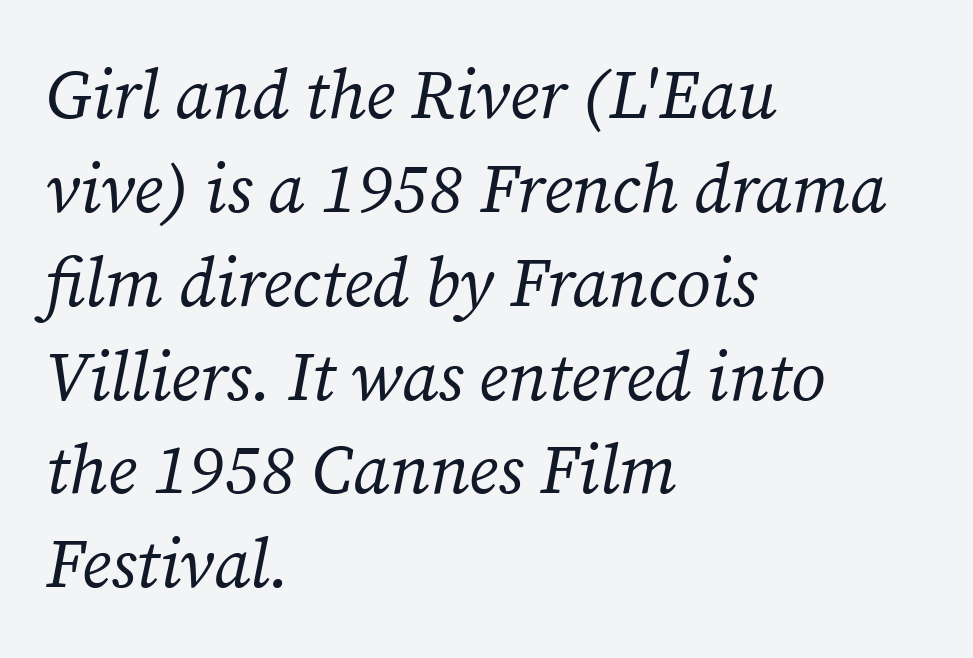
The foot of each line stays bare and open. Casual observation: everything's shoved over to the left. The gaps between neighbouring characters are ordinary and unremarkable. Compared with typical paragraphs, the rows here are spaced about the same. Each letter's strokes conclude with small projecting serifs.
